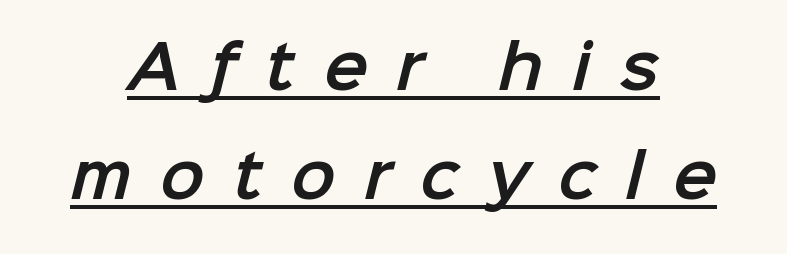
This is underlined copy, the kind a proofreader might mark for attention. Horizontal alignment here is central, giving a formal, balanced look. Unlike a traditional serif, this face leaves its strokes unadorned. Tracking here is generous; glyphs stand well apart from one another. You could not count columns in this text — the font is proportionally spaced.
